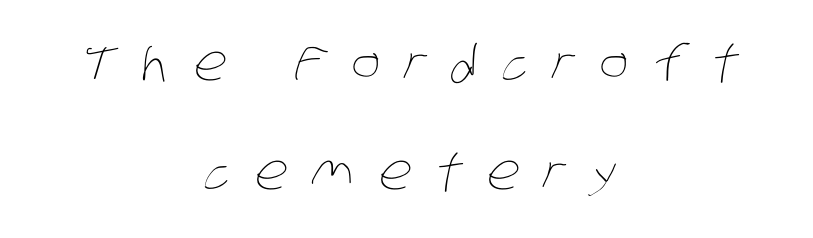
The image shows 49 px thin, condensed type; set centered, loose line spacing (2.23x), unusually wide letter spacing (+0.5 em), not underlined; low stroke contrast and a large x-height.
